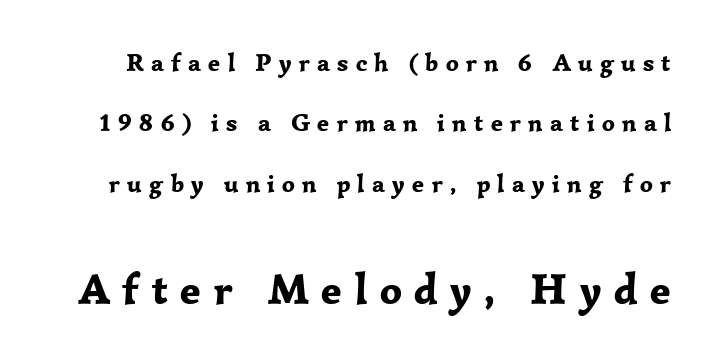
The image shows 43 px bold serif type, upright; set loose line spacing (2.42x), unusually wide letter spacing (+0.29 em), not underlined; the second (bottom) block is 1.72x larger; low stroke contrast and a medium x-height.
